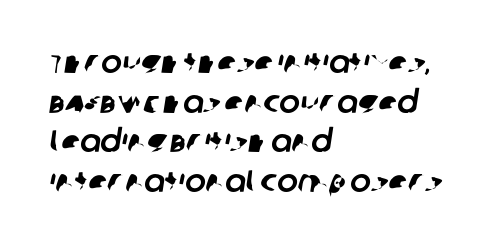
Q: Is the typeface a serif or a sans-serif typeface? A: Sans-serif.
Q: Is the text underlined? A: No.
Q: How is the paragraph aligned? A: Left-aligned.
Q: Is the spacing between letters normal or unusually wide? A: Normal.
Q: Is the spacing between lines tight, normal or loose? A: Normal.
Q: Width (condensed, normal, or wide)? A: Normal.
Q: Stroke contrast? A: Low.
Q: x-height? A: Large.
Q: Monospaced? A: No.
